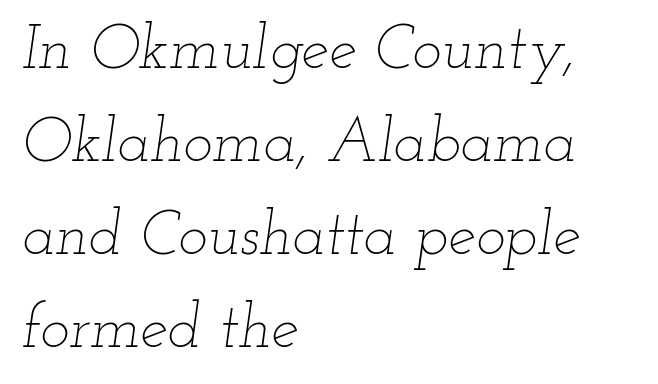
Q: Is the text bold? A: No.
Q: Is the text italic (slanted)? A: Yes, it leans right by about 12 degrees.
Q: Is the text underlined? A: No.
Q: How is the paragraph aligned? A: Left-aligned.
Q: Is the spacing between letters normal or unusually wide? A: Normal.
Q: Is the spacing between lines tight, normal or loose? A: Normal.
Q: Width (condensed, normal, or wide)? A: Wide.
Q: Stroke contrast? A: Low.
Q: x-height? A: Small.
Q: Monospaced? A: No.
